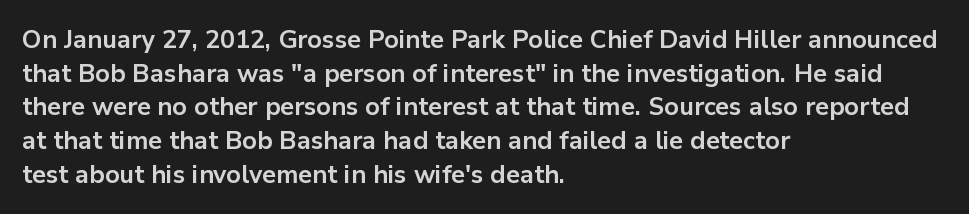
{"italic": "no", "bold": "yes", "underline": "no", "align": "left", "line_spacing": "normal", "line_spacing_ratio": 1.35, "letter_spacing": "normal", "letter_spacing_em": 0.0, "glyph_px": 25}
